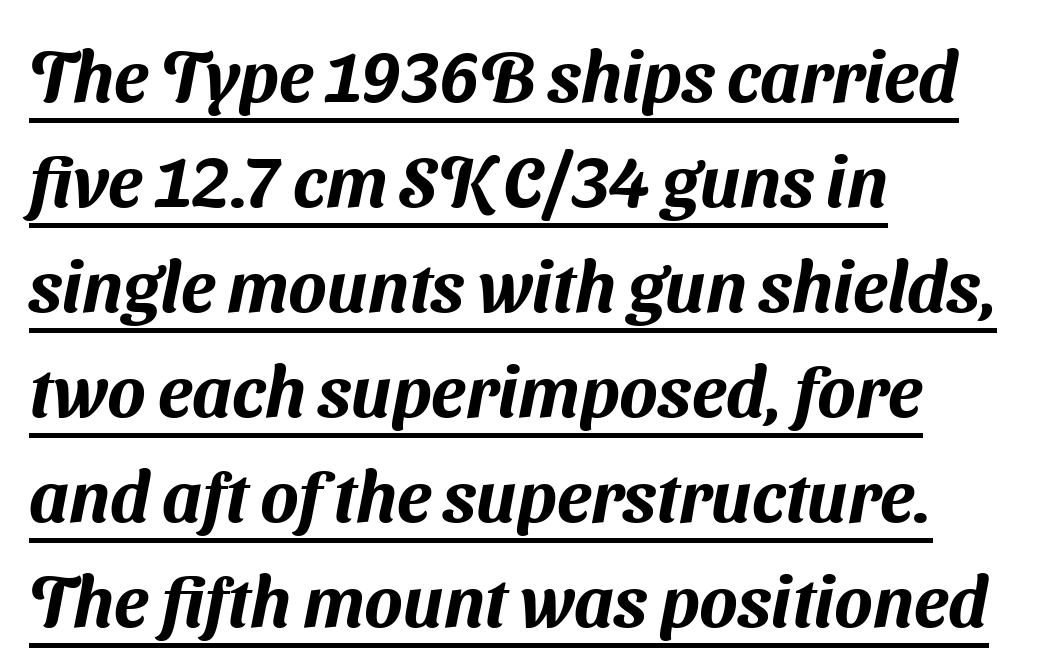
Tracking value appears to be zero — textbook default spacing. Compared with undecorated copy, this sample adds a rule below the words. The passage shown stacks its lines at a standard gap. The type family on display is of the sans-serif kind. Is the block centered? No — it sits flush against the left margin.
